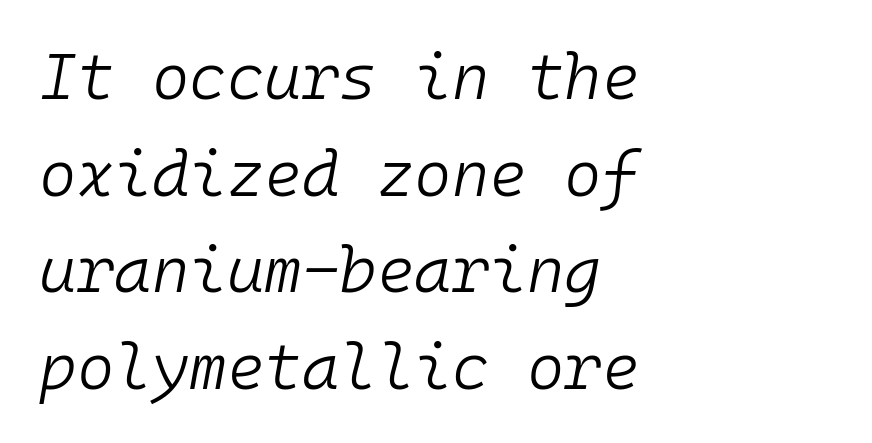
The rendering anchors every line to the left-hand side. There is no visible air inserted between adjacent glyphs. A typesetter would call this leading conventional body-copy spacing. These glyphs show unthickened strokes, regular width or finer. It's the slanting kind of type.
